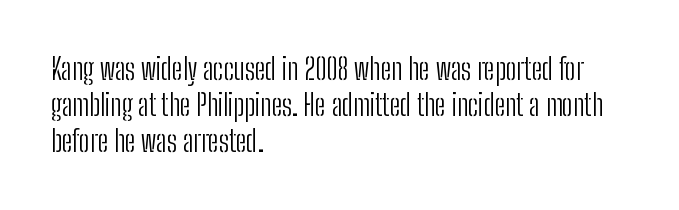
{"serif": "no", "italic": "no", "bold": "no", "weight": "light", "width": "condensed", "stroke_contrast": "low", "x_height": "medium", "monospaced": "no", "underline": "no", "align": "left", "line_spacing_ratio": 1.24, "letter_spacing": "normal", "letter_spacing_em": 0.0, "glyph_px": 29}
